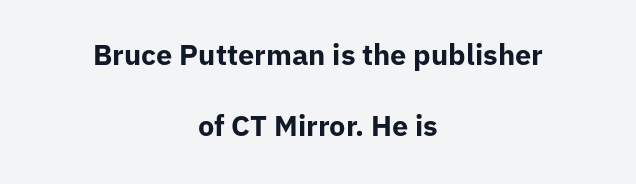
The image shows 29 px bold sans-serif type, upright; set centered, loose line spacing (2.45x), normal letter spacing, not underlined; low stroke contrast and a medium x-height.
